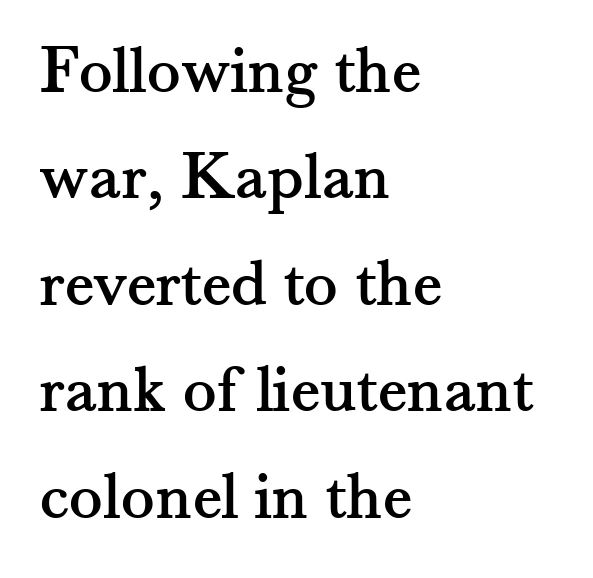
The image shows 70 px serif type, upright; set left-aligned, normal line spacing (1.52x), normal letter spacing, not underlined; medium stroke contrast and a small x-height.
